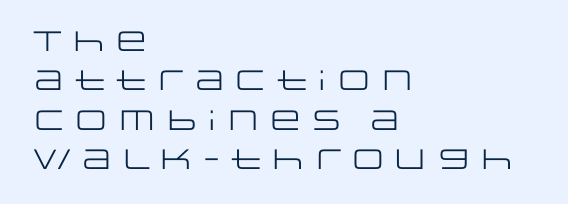
{"serif": "no", "italic": "no", "bold": "no", "weight": "regular", "width": "wide", "stroke_contrast": "low", "x_height": "large", "monospaced": "no", "underline": "no", "align": "left", "line_spacing": "normal", "line_spacing_ratio": 1.41, "letter_spacing": "normal", "letter_spacing_em": 0.0, "glyph_px": 28}
